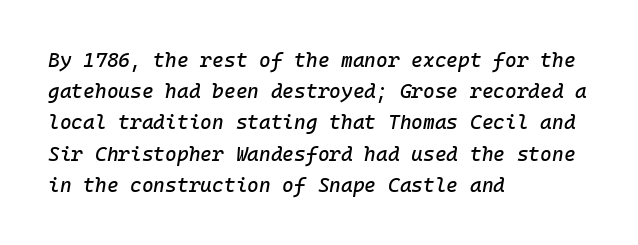
Q: Is the text italic (slanted)? A: Yes, it leans right by about 10 degrees.
Q: Is the text underlined? A: No.
Q: How is the paragraph aligned? A: Left-aligned.
Q: Is the spacing between letters normal or unusually wide? A: Normal.
Q: Is the spacing between lines tight, normal or loose? A: Normal.
